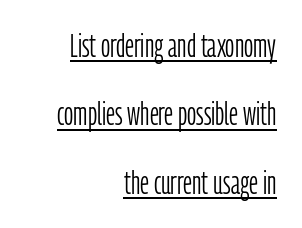
The specimen reads as upright at a glance. The face used here is proportionally spaced, like ordinary book or web type. How would I describe the line gaps? Wide and relaxed. The passage shown is typeset with a sans-serif family. Nothing heavy about these letters — not bold at all.
